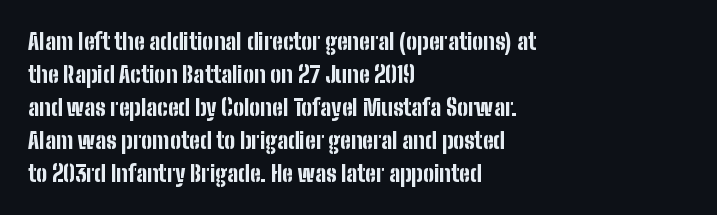
You'd pick this weight for a headline — it's a proper bold. The lettering holds an erect, upright posture throughout. Glance below the letters and you will spot only blank space. Layout note: lines flush left. Characters follow at the spacing the type designer built in. These lines sit exactly where default settings would place them.
